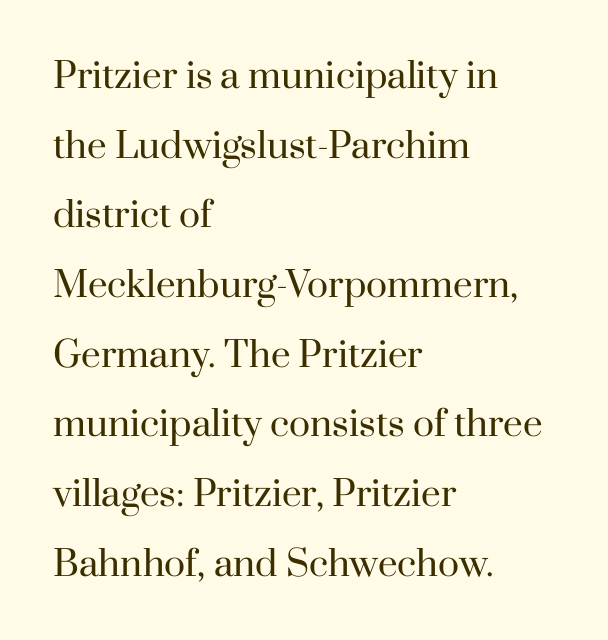
Q: Is the text bold? A: No.
Q: Is the text italic (slanted)? A: No, it is upright.
Q: Is the typeface a serif or a sans-serif typeface? A: Serif.
Q: Is the text underlined? A: No.
Q: How is the paragraph aligned? A: Left-aligned.
Q: Is the spacing between letters normal or unusually wide? A: Normal.
Q: Is the spacing between lines tight, normal or loose? A: Loose.
Q: Width (condensed, normal, or wide)? A: Normal.
Q: Stroke contrast? A: High.
Q: x-height? A: Small.
Q: Monospaced? A: No.
